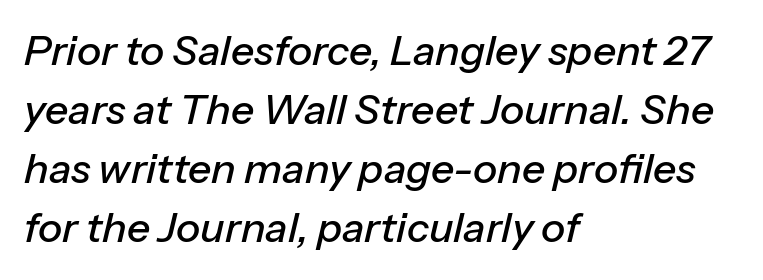
The line texture is even and compact thanks to regular tracking. The baseline area is clear. Left-aligned paragraph, ragged on the right. Quick note: italic.
